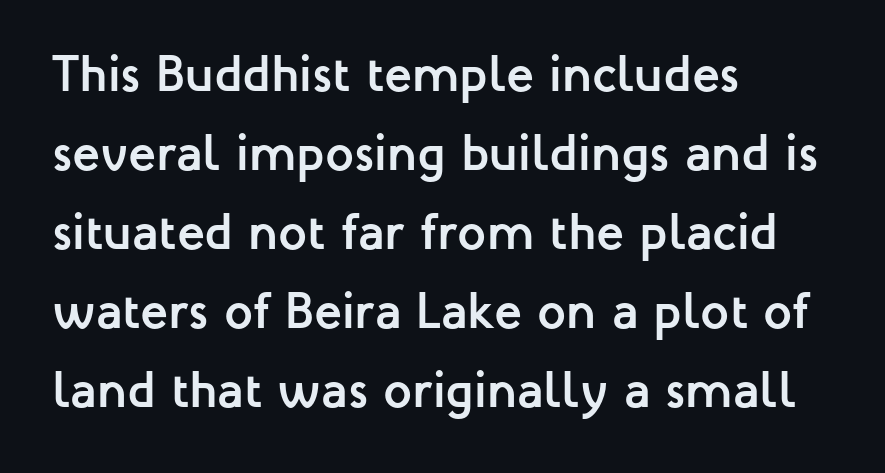
Evenly set lines give the paragraph a standard silhouette. The characters look thick and weighty, a clear bold. This rendering leaves character spacing at its baseline value. This sample uses an upright cut, with every glyph sitting square on the baseline. Typographically, this falls in the sans-serif category. Proportional: the letters do not fall into vertical columns.
